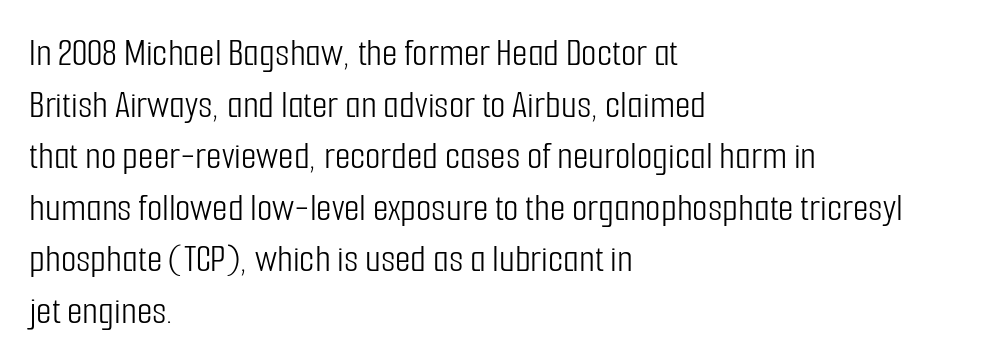
{"serif": "no", "italic": "no", "bold": "no", "weight": "light", "width": "condensed", "stroke_contrast": "low", "x_height": "medium", "monospaced": "no", "underline": "no", "align": "left", "line_spacing": "normal", "line_spacing_ratio": 1.29, "letter_spacing": "normal", "letter_spacing_em": 0.0, "glyph_px": 40}
